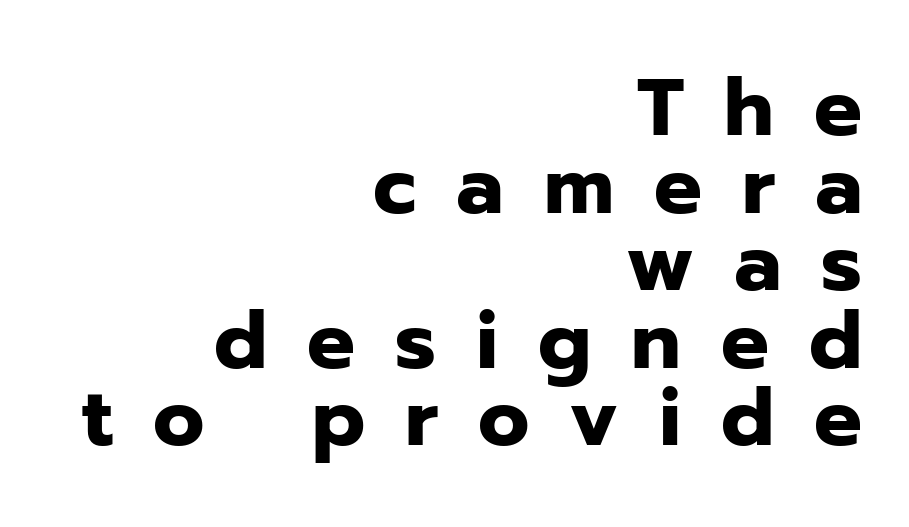
Q: Is the text bold? A: Yes.
Q: Is the text italic (slanted)? A: No, it is upright.
Q: Is the typeface a serif or a sans-serif typeface? A: Sans-serif.
Q: Is the text underlined? A: No.
Q: How is the paragraph aligned? A: Right-aligned.
Q: Is the spacing between letters normal or unusually wide? A: Unusually wide.
Q: Is the spacing between lines tight, normal or loose? A: Tight.
Q: Width (condensed, normal, or wide)? A: Normal.
Q: Stroke contrast? A: Low.
Q: x-height? A: Medium.
Q: Monospaced? A: No.
